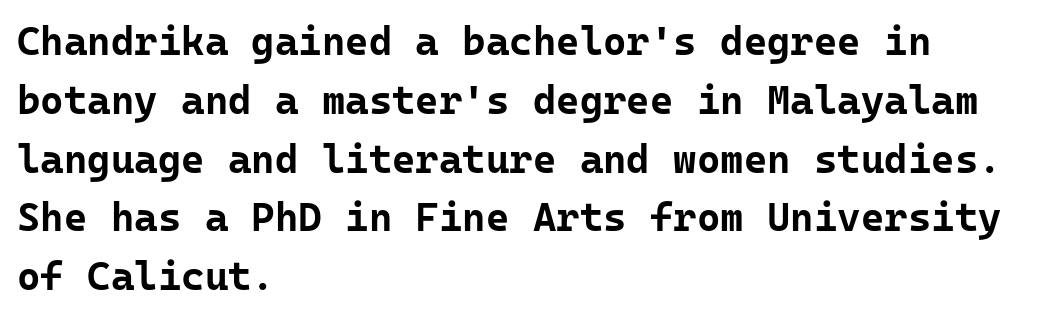
The image shows 40 px bold sans-serif type, upright, monospaced; set left-aligned, normal line spacing (1.47x), normal letter spacing, not underlined; low stroke contrast and a medium x-height.
